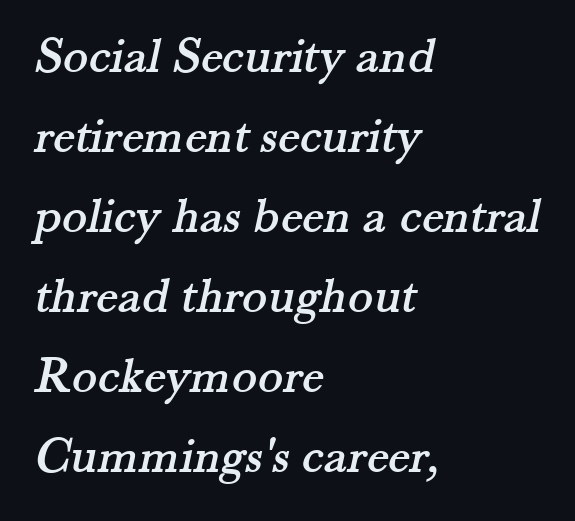
Q: Is the typeface a serif or a sans-serif typeface? A: Serif.
Q: Is the text underlined? A: No.
Q: How is the paragraph aligned? A: Left-aligned.
Q: Is the spacing between letters normal or unusually wide? A: Normal.
Q: Is the spacing between lines tight, normal or loose? A: Normal.
Q: Width (condensed, normal, or wide)? A: Normal.
Q: Stroke contrast? A: Medium.
Q: x-height? A: Small.
Q: Monospaced? A: No.
